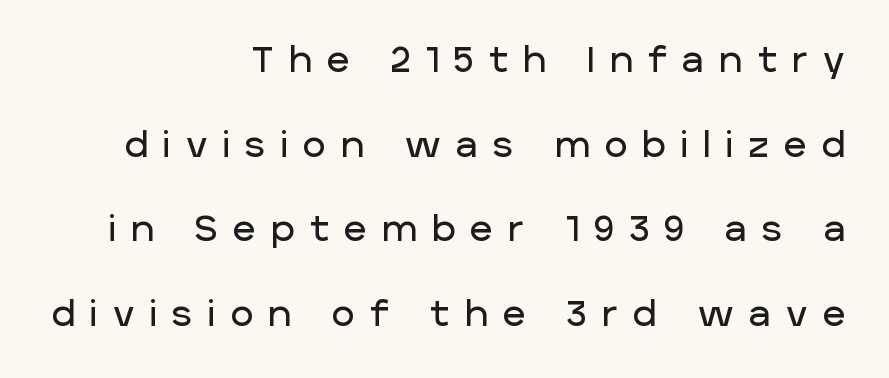
The image shows 35 px sans-serif type, upright; set right-aligned, loose line spacing (2.42x), unusually wide letter spacing (+0.44 em), not underlined; low stroke contrast and a large x-height.
